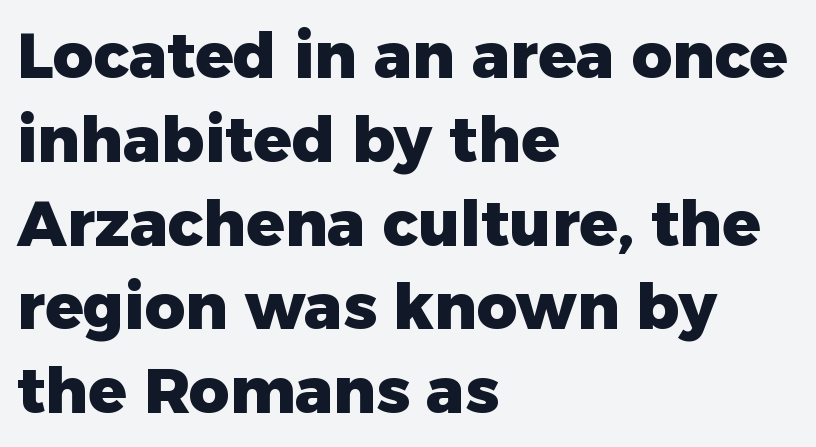
{"serif": "no", "italic": "no", "bold": "yes", "weight": "heavy", "width": "normal", "stroke_contrast": "low", "x_height": "medium", "monospaced": "no", "underline": "no", "align": "left", "line_spacing": "normal", "line_spacing_ratio": 1.33, "letter_spacing": "normal", "letter_spacing_em": 0.0, "glyph_px": 63}
